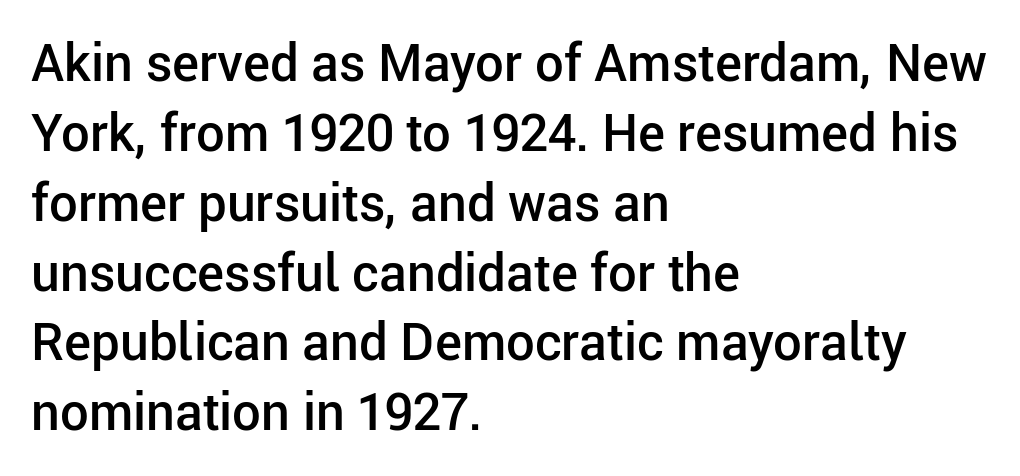
Each row of text sits above clean, open space. Weight: semibold (demi). A sans-serif font was chosen for this passage. Notice how descenders clear the ascenders below comfortably — that's standard leading.
